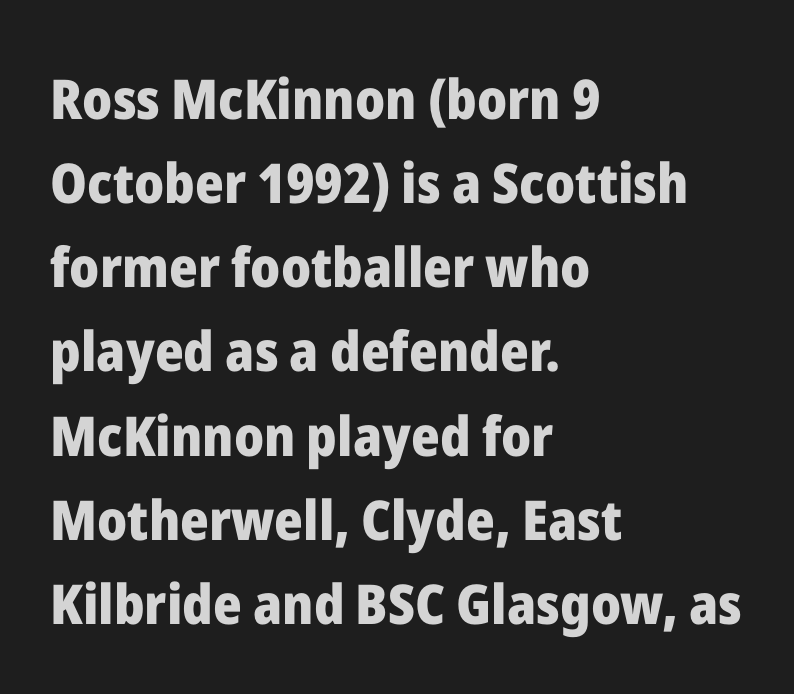
Horizontally, the lines are justified to the leading edge only. Heft: maximum for text — a bold. The words here are not underlined. Think of a printed novel: that variable character pitch is what you see here. Is there much room between lines? A standard amount, neither cramped nor airy. Inter-character spacing is left at the font's built-in metrics.
